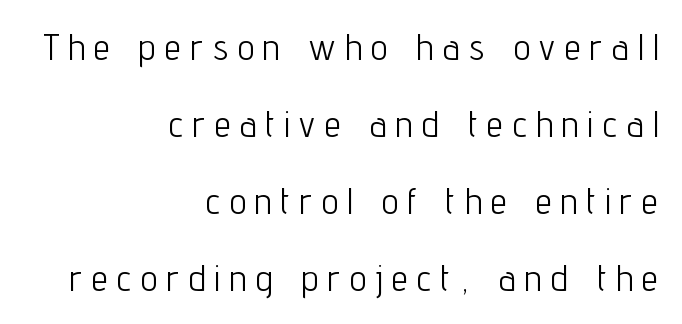
Q: Is the text bold? A: No.
Q: Is the text italic (slanted)? A: No, it is upright.
Q: Is the typeface a serif or a sans-serif typeface? A: Sans-serif.
Q: Is the text underlined? A: No.
Q: How is the paragraph aligned? A: Right-aligned.
Q: Is the spacing between letters normal or unusually wide? A: Unusually wide.
Q: Is the spacing between lines tight, normal or loose? A: Loose.
Q: Width (condensed, normal, or wide)? A: Condensed.
Q: Stroke contrast? A: Low.
Q: x-height? A: Medium.
Q: Monospaced? A: No.
